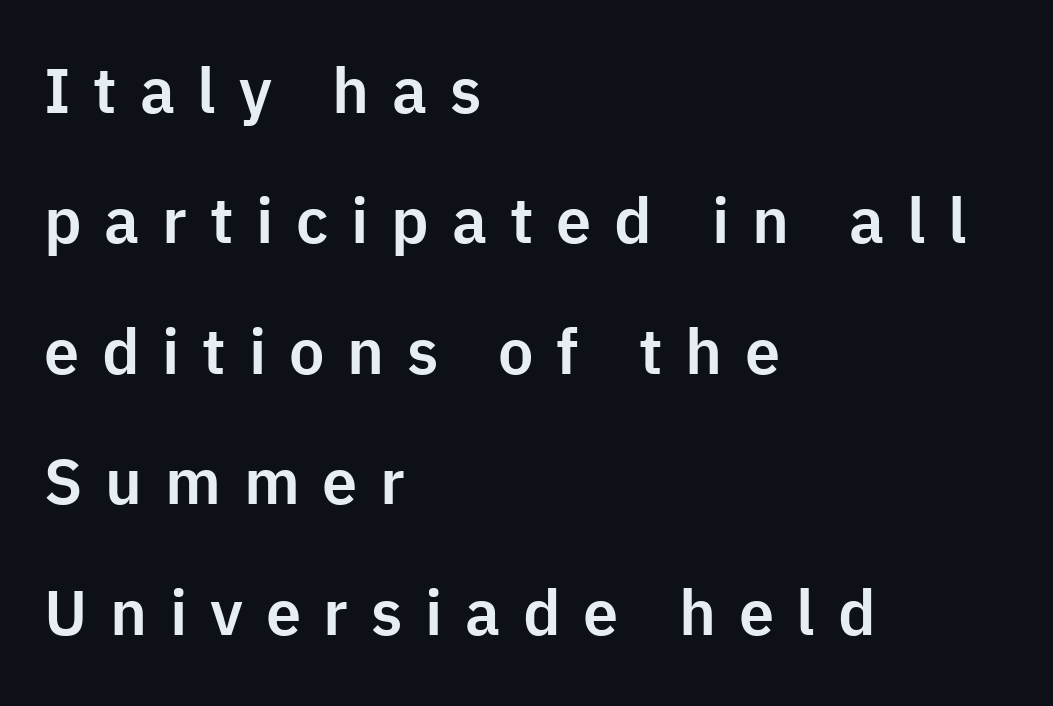
Compared with typical body copy, the letter spacing here is much looser. This sample uses an upright cut, with every glyph sitting square on the baseline. Reading down the block, your eye returns to a fixed left position each line. The gap between lines stays unmarked.
